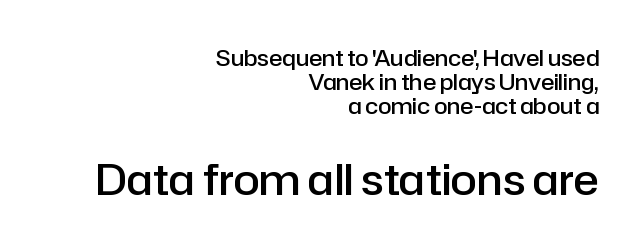
The image shows 43 px semibold sans-serif type, upright; set right-aligned, tight line spacing (1.08x), normal letter spacing, not underlined; the second (bottom) block is 1.95x larger; low stroke contrast and a medium x-height.
